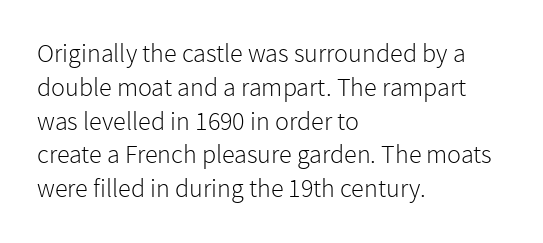
{"italic": "no", "bold": "no", "underline": "no", "align": "left", "line_spacing": "normal", "line_spacing_ratio": 1.3, "letter_spacing": "normal", "letter_spacing_em": 0.0, "glyph_px": 26}
